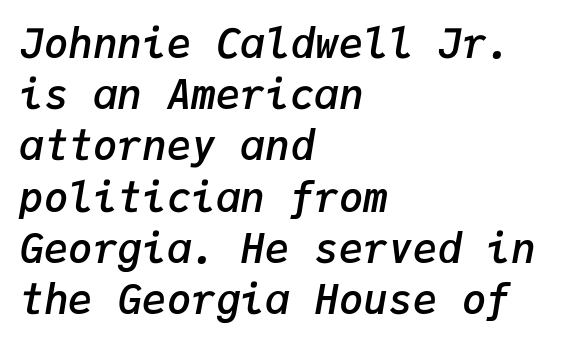
{"italic": "yes", "lean": "right", "slant_degrees": 9, "bold": "semi", "weight": "semibold", "width": "normal", "stroke_contrast": "low", "x_height": "medium", "monospaced": "yes", "underline": "no", "align": "left", "line_spacing": "normal", "line_spacing_ratio": 1.25, "letter_spacing": "normal", "letter_spacing_em": 0.0, "glyph_px": 41}
